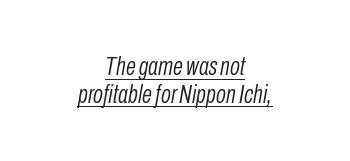
You could call the tracking neutral — neither tight nor loose. The lines in this sample share a center point and differ in where they start and stop. Is this a heavy cut? Hardly; it is regular or lighter. Every word sits above its own underline. What's the leading like? Squeezed, with rows nearly overlapping. If you drew a line through each stem, it would be angled.
